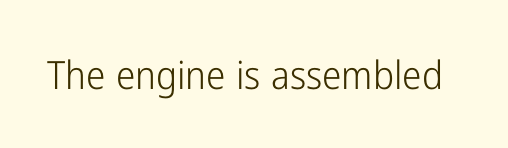
In terms of posture, this sample is upright. The tracking reads as untouched default to a designer's eye. This rendering features lettering with no underline. The passage shown is typed in a proportional face where columns would drift. This is not heavy type; no bold has been used.
